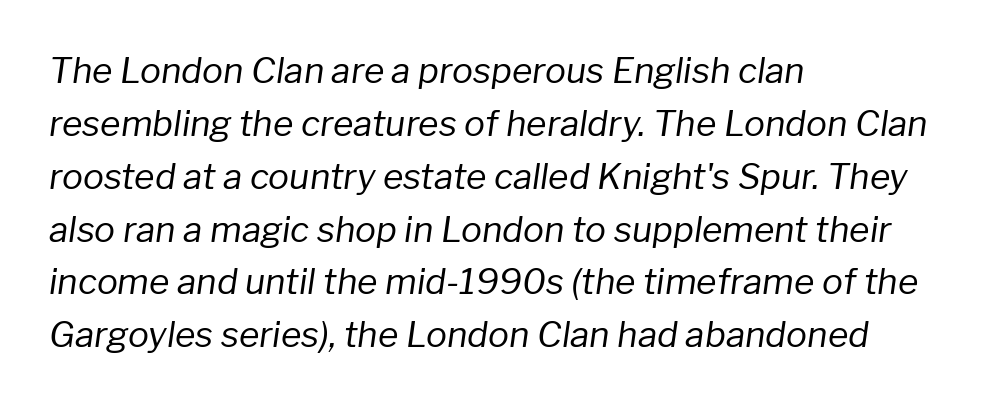
The image shows 35 px regular-weight type, italic (leaning right); set left-aligned, normal line spacing (1.51x), normal letter spacing, not underlined; low stroke contrast and a medium x-height.
